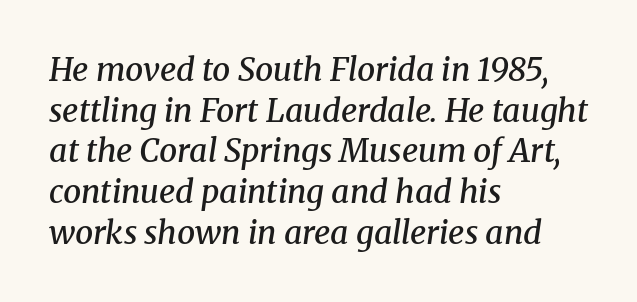
The image shows 32 px semibold serif type, italic (leaning right); set left-aligned, normal line spacing (1.27x), normal letter spacing, not underlined; medium stroke contrast and a medium x-height.
